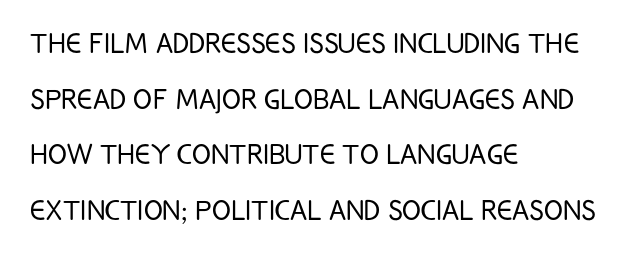
Q: Is the text bold? A: No.
Q: Is the text italic (slanted)? A: No, it is upright.
Q: Is the typeface a serif or a sans-serif typeface? A: Sans-serif.
Q: Is the text underlined? A: No.
Q: How is the paragraph aligned? A: Left-aligned.
Q: Is the spacing between letters normal or unusually wide? A: Normal.
Q: Is the spacing between lines tight, normal or loose? A: Normal.
Q: Width (condensed, normal, or wide)? A: Condensed.
Q: Stroke contrast? A: Low.
Q: x-height? A: Large.
Q: Monospaced? A: No.
